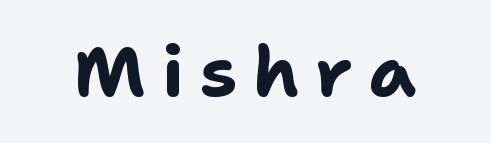
Font category for this specimen: sans-serif. Is the type bold? Yes — the strokes are clearly thick and heavy. How are the letters spaced? Widely, with obvious added tracking. Rendered with straight, roman letterforms. Descenders are the only things crossing below the line. The face used here is proportionally spaced, like ordinary book or web type.
